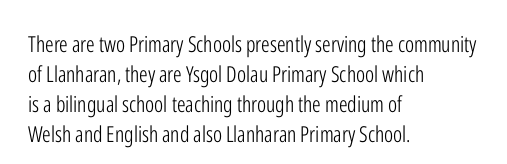
{"italic": "no", "bold": "no", "underline": "no", "align": "left", "line_spacing": "normal", "line_spacing_ratio": 1.36, "letter_spacing": "normal", "letter_spacing_em": 0.0, "glyph_px": 22}
